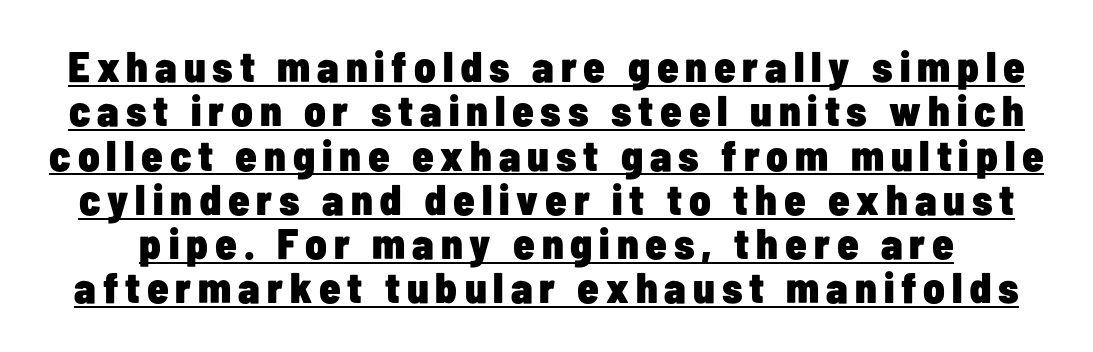
{"serif": "no", "italic": "no", "bold": "yes", "weight": "heavy", "width": "condensed", "stroke_contrast": "low", "x_height": "medium", "monospaced": "no", "underline": "yes", "line_spacing": "tight", "line_spacing_ratio": 1.03, "glyph_px": 43}
